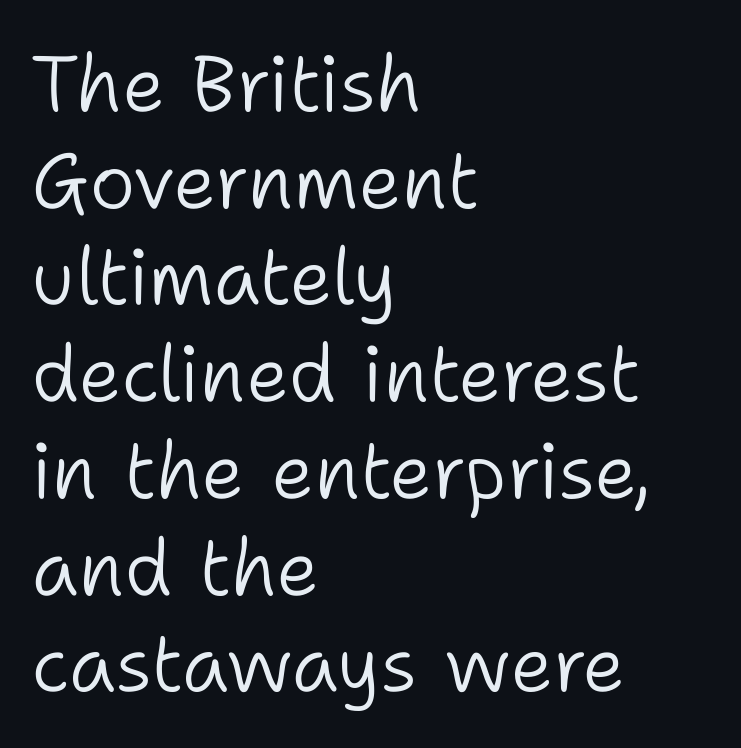
The letters advance in unequal steps, a hallmark of proportional type. The font's upright variant was chosen for this text. Letter spacing: default. The typesetting does not lean heavy: it is not bold. Compared with a centered layout, this one pins lines to the left instead.
